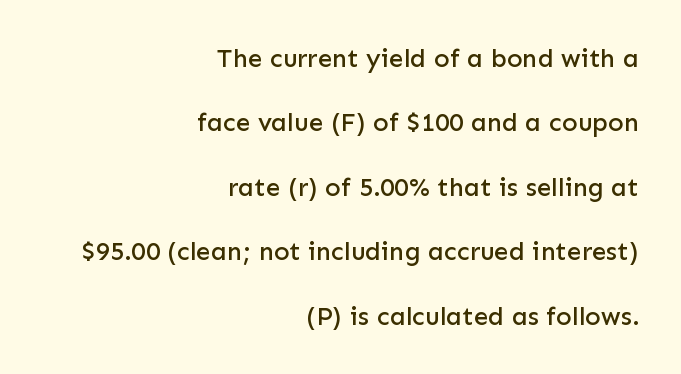
The image shows 26 px text type, upright; set right-aligned, loose line spacing (2.48x), normal letter spacing, not underlined.
